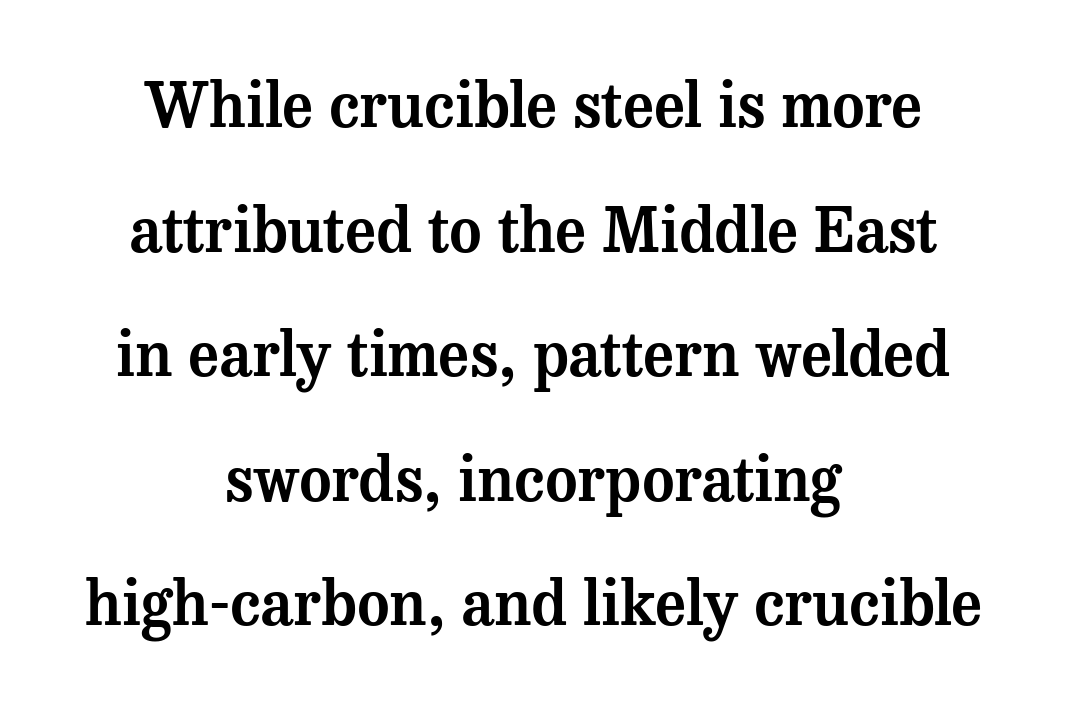
{"serif": "yes", "italic": "no", "width": "normal", "stroke_contrast": "medium", "x_height": "medium", "monospaced": "no", "underline": "no", "align": "center", "line_spacing": "loose", "line_spacing_ratio": 2.01, "letter_spacing": "normal", "letter_spacing_em": 0.0, "glyph_px": 62}
